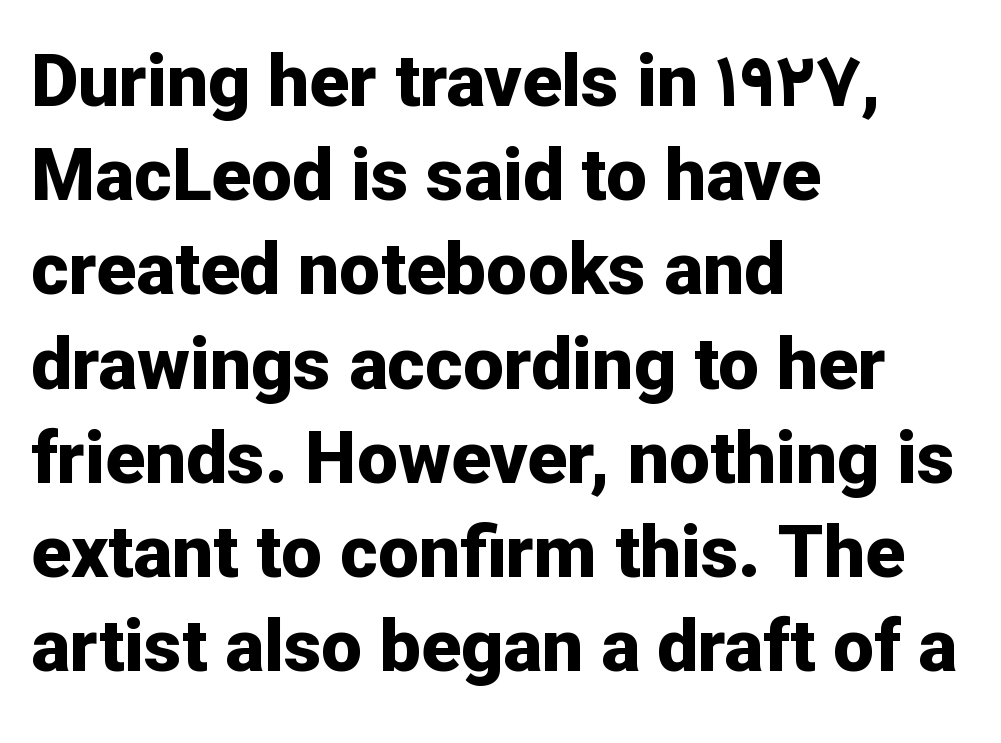
Q: Is the text bold? A: Yes.
Q: Is the text italic (slanted)? A: No, it is upright.
Q: Is the typeface a serif or a sans-serif typeface? A: Sans-serif.
Q: Is the text underlined? A: No.
Q: How is the paragraph aligned? A: Left-aligned.
Q: Is the spacing between letters normal or unusually wide? A: Normal.
Q: Is the spacing between lines tight, normal or loose? A: Normal.
Q: Width (condensed, normal, or wide)? A: Normal.
Q: Stroke contrast? A: Low.
Q: x-height? A: Medium.
Q: Monospaced? A: No.
